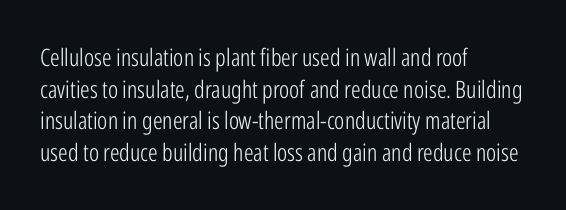
Q: Is the text bold? A: No.
Q: Is the text italic (slanted)? A: No, it is upright.
Q: Is the text underlined? A: No.
Q: How is the paragraph aligned? A: Left-aligned.
Q: Is the spacing between letters normal or unusually wide? A: Normal.
Q: Is the spacing between lines tight, normal or loose? A: Normal.
